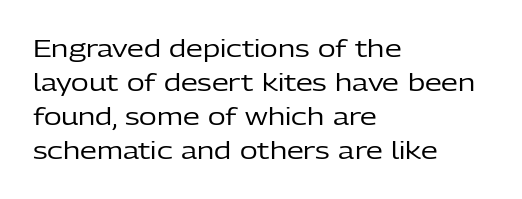
Q: Is the text bold? A: No.
Q: Is the text italic (slanted)? A: No, it is upright.
Q: Is the text underlined? A: No.
Q: How is the paragraph aligned? A: Left-aligned.
Q: Is the spacing between letters normal or unusually wide? A: Normal.
Q: Is the spacing between lines tight, normal or loose? A: Normal.
